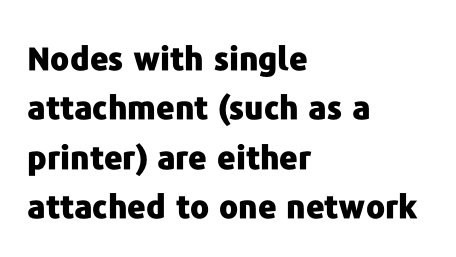
The image shows 32 px heavy sans-serif type, upright; set left-aligned, normal line spacing (1.54x), normal letter spacing, not underlined; low stroke contrast and a medium x-height.
